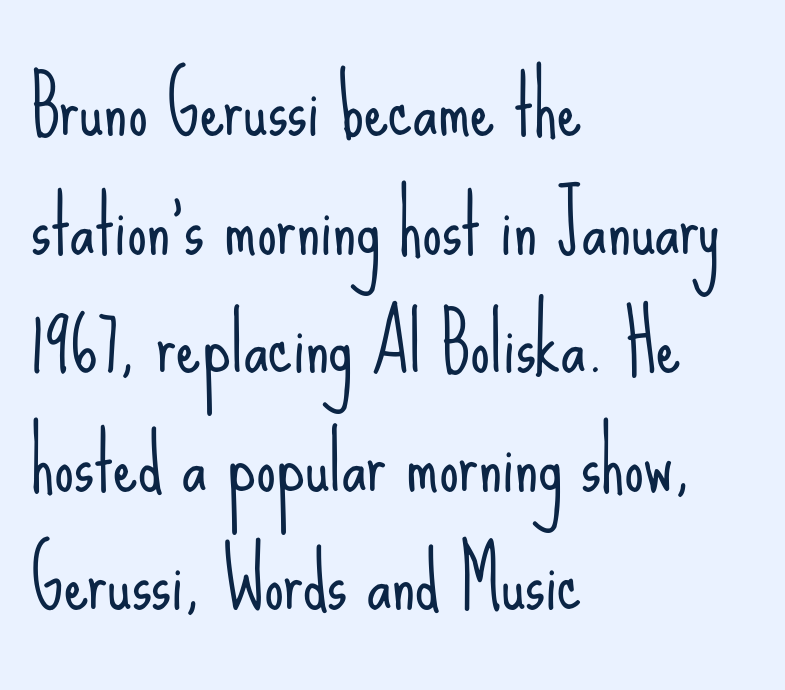
{"serif": "no", "italic": "no", "bold": "no", "weight": "light", "width": "condensed", "stroke_contrast": "low", "x_height": "small", "monospaced": "no", "underline": "no", "align": "left", "line_spacing": "normal", "line_spacing_ratio": 1.52, "letter_spacing": "normal", "letter_spacing_em": 0.0, "glyph_px": 78}
